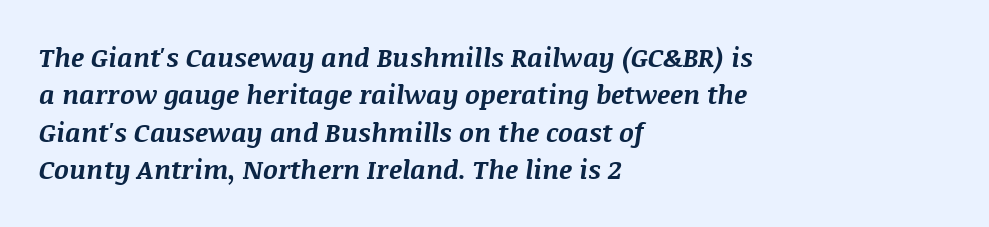
The image shows 26 px bold type, italic (leaning right); set left-aligned, normal line spacing (1.44x), normal letter spacing, not underlined.
